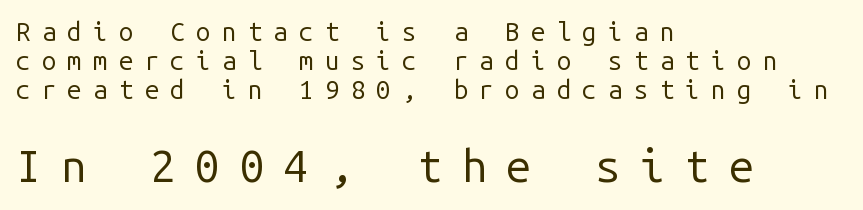
The image shows 45 px regular-weight sans-serif type, upright, monospaced; set left-aligned, tight line spacing (1.11x), unusually wide letter spacing (+0.43 em), not underlined; the second (bottom) block is 1.73x larger; low stroke contrast and a medium x-height.
